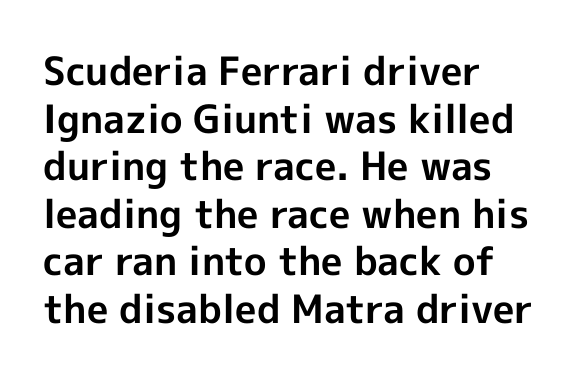
How are the letters spaced? Ordinarily, with no added tracking. It's the straight-up-and-down kind of type. The font family rendered here belongs to the sans-serif group. These lines are set flush left with a ragged right edge. Just letters on the line, the space beneath them empty. The rendering uses natural spacing where letterforms have individual widths.
